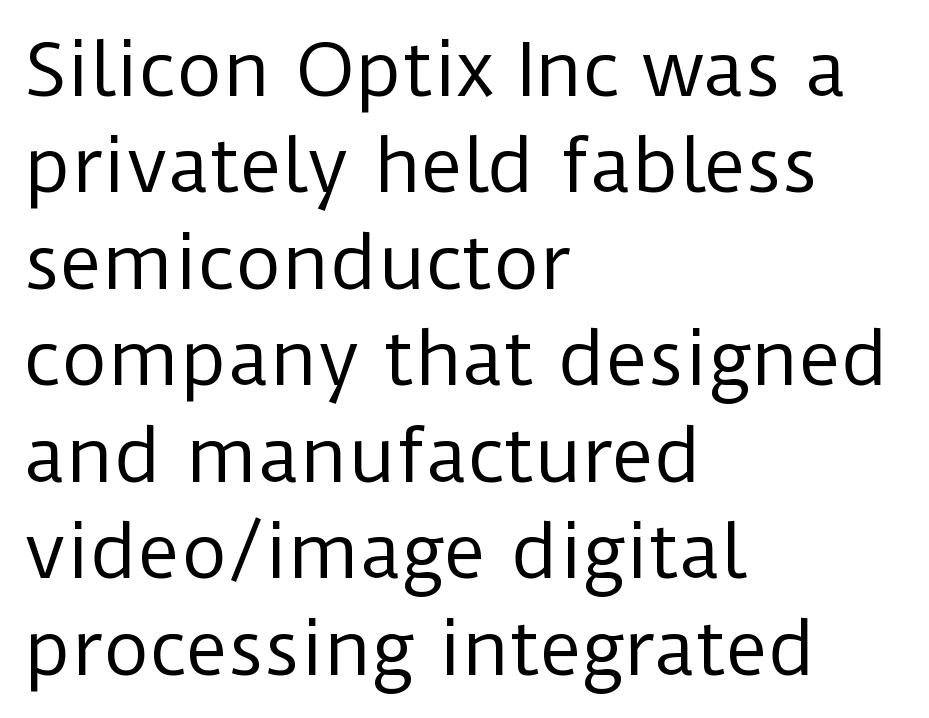
Q: Is the text bold? A: No.
Q: Is the text italic (slanted)? A: No, it is upright.
Q: Is the typeface a serif or a sans-serif typeface? A: Sans-serif.
Q: Is the text underlined? A: No.
Q: How is the paragraph aligned? A: Left-aligned.
Q: Is the spacing between letters normal or unusually wide? A: Normal.
Q: Is the spacing between lines tight, normal or loose? A: Normal.
Q: Width (condensed, normal, or wide)? A: Normal.
Q: Stroke contrast? A: Low.
Q: x-height? A: Medium.
Q: Monospaced? A: No.
